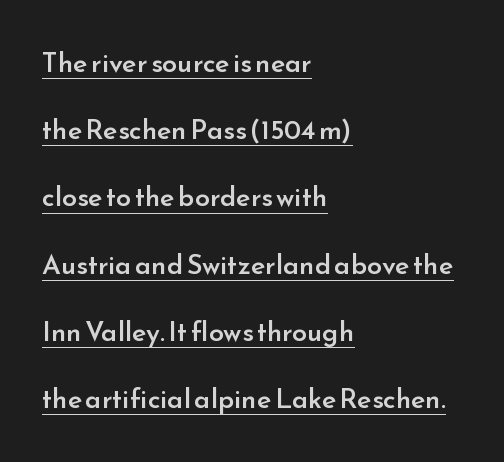
{"italic": "no", "bold": "semi", "underline": "yes", "align": "left", "line_spacing": "loose", "line_spacing_ratio": 2.49, "letter_spacing": "normal", "letter_spacing_em": 0.0, "glyph_px": 27}
